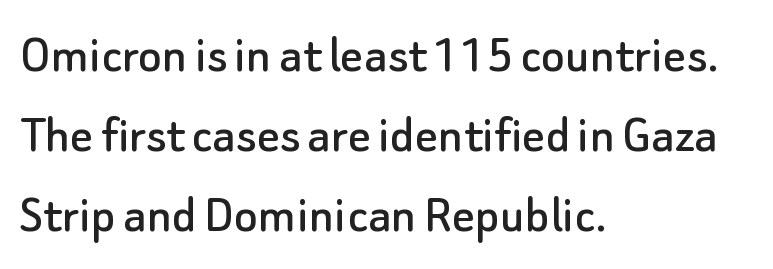
The image shows 56 px sans-serif type, upright; set left-aligned, normal line spacing (1.43x), normal letter spacing, not underlined; low stroke contrast and a small x-height.
